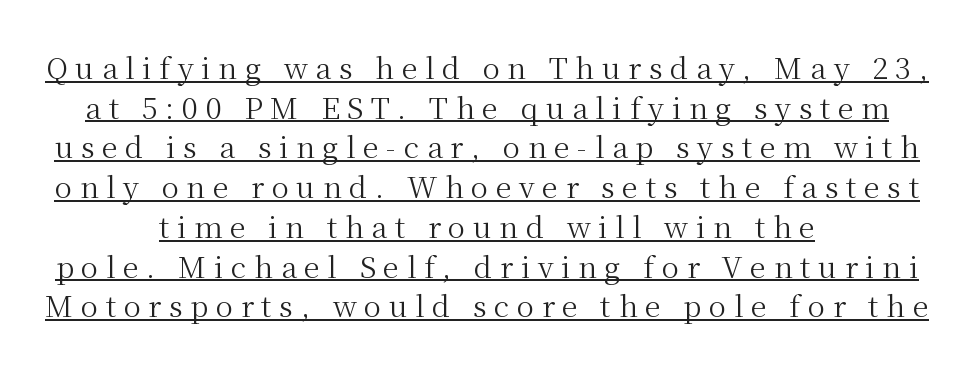
Each letter keeps its own natural width here, so spacing adapts to shape. Rows of type keep a routine distance in the vertical direction. Font category for this specimen: serif. Emphasis is given by a line drawn under the lettering. One-word summary of the alignment: center. Counters stay open thanks to moderate or lighter strokes.
